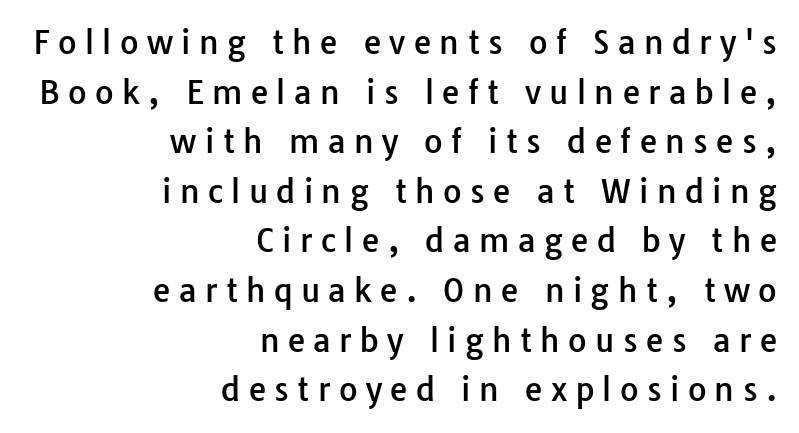
The image shows 32 px sans-serif type, upright; set right-aligned, normal line spacing (1.55x), unusually wide letter spacing (+0.26 em), not underlined; low stroke contrast and a medium x-height.
